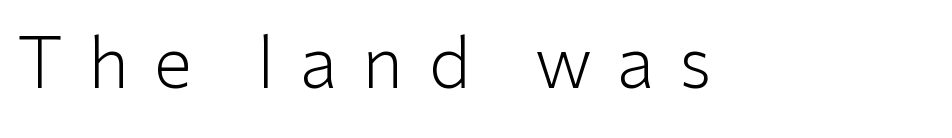
Decoration check: the copy has no underline. The face used here is proportionally spaced, like ordinary book or web type. You could only call the tracking loose — the letters float apart. Counters stay open thanks to moderate or lighter strokes. Posture: vertical.
